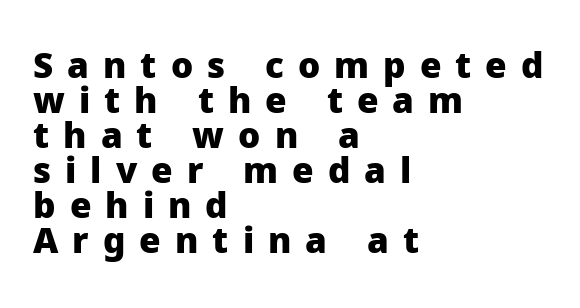
{"serif": "no", "italic": "no", "bold": "yes", "weight": "heavy", "width": "normal", "stroke_contrast": "low", "x_height": "medium", "monospaced": "no", "underline": "no", "align": "left", "line_spacing": "tight", "line_spacing_ratio": 1.0, "letter_spacing": "wide", "letter_spacing_em": 0.4, "glyph_px": 35}
